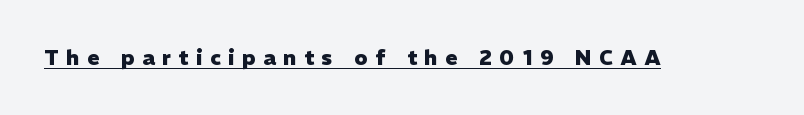
A typesetter would mark this as roman, not italic. Is the type bold? Yes — the strokes are clearly thick and heavy. Characters follow at a spacing far wider than the type designer built in. This rendering features underlined lettering.
